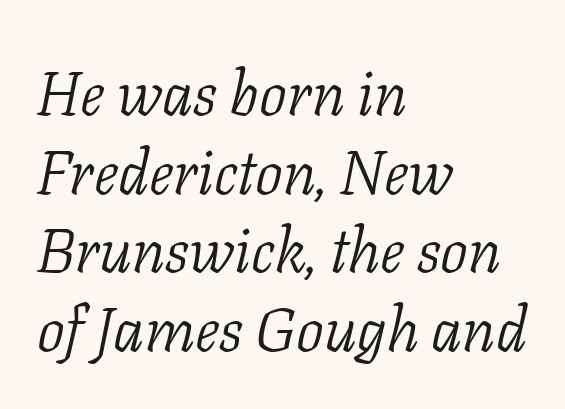
{"serif": "yes", "italic": "yes", "lean": "right", "slant_degrees": 11, "bold": "no", "weight": "light", "width": "normal", "stroke_contrast": "low", "x_height": "medium", "monospaced": "no", "underline": "no", "align": "left", "line_spacing": "normal", "line_spacing_ratio": 1.27, "letter_spacing": "normal", "letter_spacing_em": 0.0, "glyph_px": 62}
